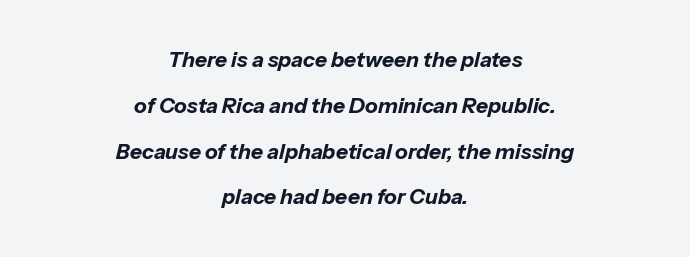
The paragraph shown floats in the horizontal middle. In terms of weight, the rendering is a true, heavy bold. Designer's note — italics engaged. The face used here is rendered with its standard letterfit. Horizontal bands of white between lines are thick stripes. This rendering features lettering with no underline.
